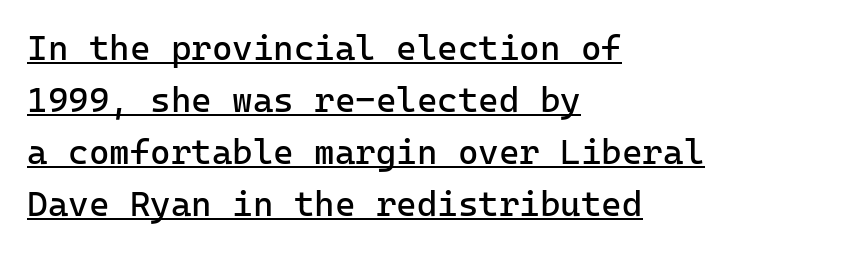
The image shows 35 px regular-weight sans-serif type, upright, monospaced; set left-aligned, normal line spacing (1.49x), normal letter spacing, underlined; low stroke contrast and a medium x-height.
